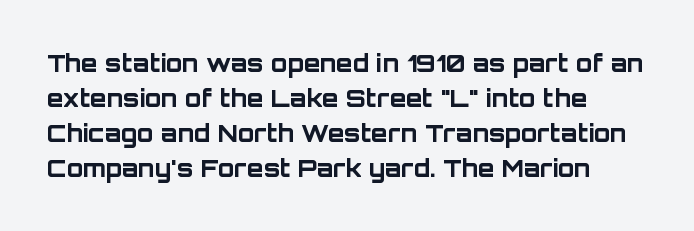
Q: Is the text bold? A: Yes.
Q: Is the text italic (slanted)? A: No, it is upright.
Q: Is the text underlined? A: No.
Q: Is the spacing between letters normal or unusually wide? A: Normal.
Q: Is the spacing between lines tight, normal or loose? A: Normal.
